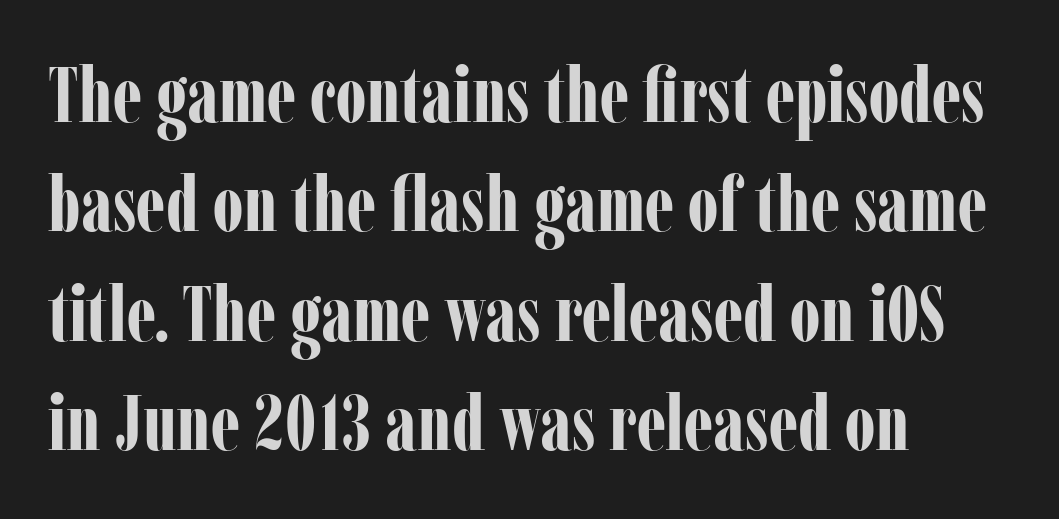
The line-height multiplier appears to be the usual default. Letterform terminals end in serifs throughout the passage. The strokes are fattened all the way to bold. Varying glyph widths throughout — classic text-font behaviour. The lines in this sample share a left origin and differ only in where they stop.
